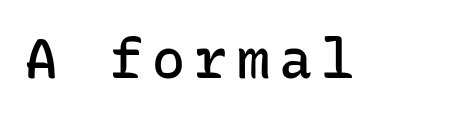
The image shows 55 px semibold sans-serif type, upright, monospaced; set not underlined; low stroke contrast and a medium x-height.
